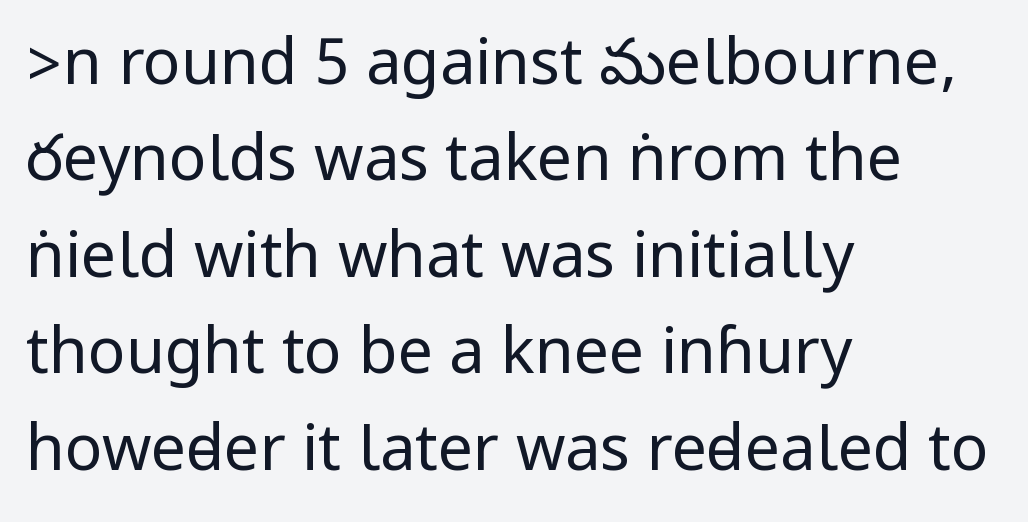
{"serif": "no", "italic": "no", "bold": "no", "weight": "regular", "width": "condensed", "stroke_contrast": "low", "underline": "no", "align": "left", "line_spacing": "normal", "line_spacing_ratio": 1.53, "letter_spacing": "normal", "letter_spacing_em": 0.0, "glyph_px": 63}
